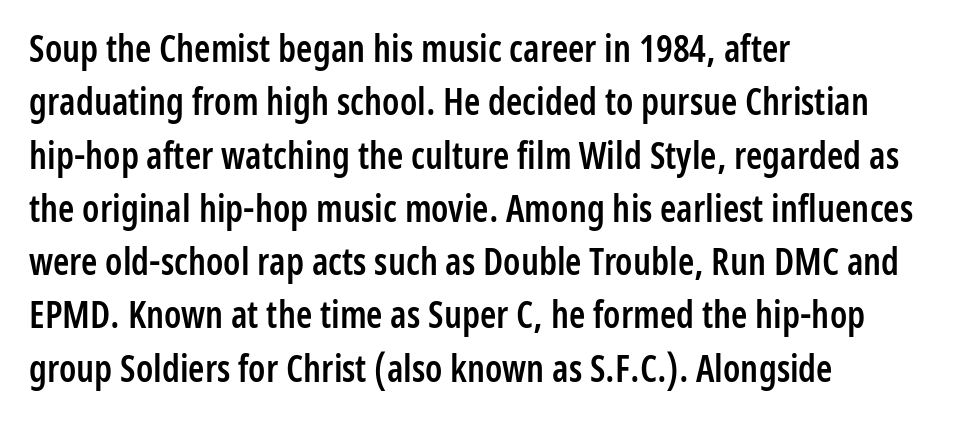
The image shows 37 px semibold, condensed sans-serif type, upright; set left-aligned, normal line spacing (1.44x), normal letter spacing, not underlined; low stroke contrast and a medium x-height.
